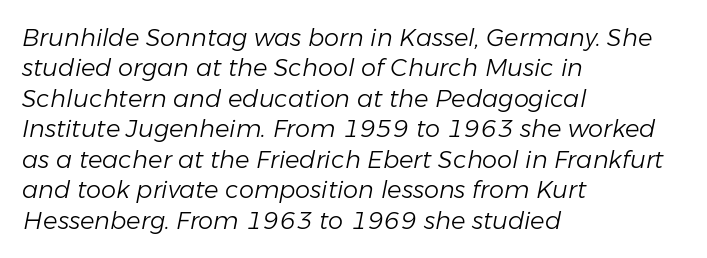
Emphasis-style slanted type is in use. The specimen omits any rule beneath the text block's lines. Ink coverage per letter is moderate at most. Horizontally, the lines are justified to the leading edge only. Between one letter and the next there's only the usual sliver of space. A typesetter would call this leading conventional body-copy spacing.
